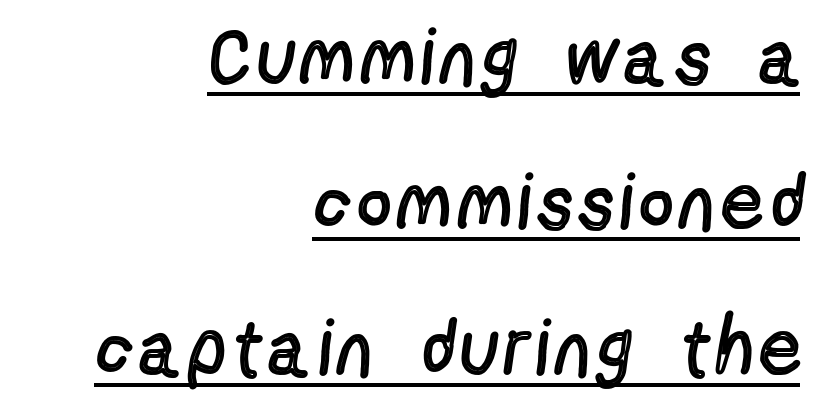
{"serif": "no", "bold": "no", "weight": "regular", "width": "condensed", "x_height": "medium", "monospaced": "no", "underline": "yes", "align": "right", "line_spacing_ratio": 1.84, "glyph_px": 79}
